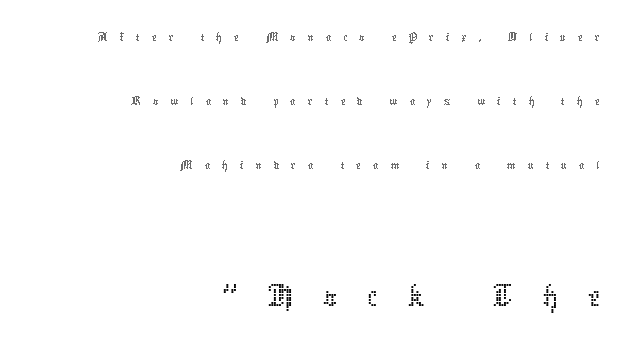
Q: Is the text bold? A: No.
Q: Is the text italic (slanted)? A: No, it is upright.
Q: Is the text underlined? A: No.
Q: How is the paragraph aligned? A: Right-aligned.
Q: Is the spacing between letters normal or unusually wide? A: Unusually wide.
Q: Is the spacing between lines tight, normal or loose? A: Loose.
Q: Which block of text is set in a larger size, the first (top) or the second (bottom)? A: The second (bottom) one.
Q: Width (condensed, normal, or wide)? A: Normal.
Q: Stroke contrast? A: Low.
Q: x-height? A: Medium.
Q: Monospaced? A: No.
